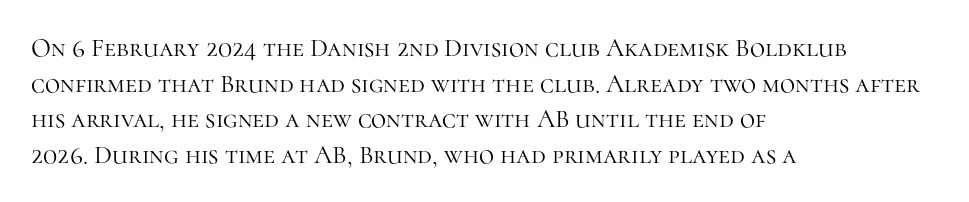
The image shows 26 px text type, upright; set left-aligned, normal line spacing (1.37x), normal letter spacing, not underlined.
